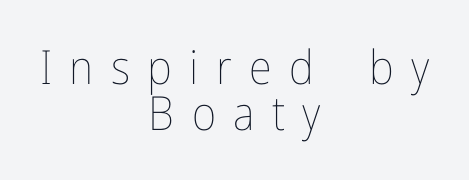
Q: Is the text bold? A: No.
Q: Is the text italic (slanted)? A: No, it is upright.
Q: Is the text underlined? A: No.
Q: How is the paragraph aligned? A: Centered.
Q: Is the spacing between letters normal or unusually wide? A: Unusually wide.
Q: Is the spacing between lines tight, normal or loose? A: Tight.
Q: Width (condensed, normal, or wide)? A: Condensed.
Q: Stroke contrast? A: Low.
Q: x-height? A: Medium.
Q: Monospaced? A: No.
